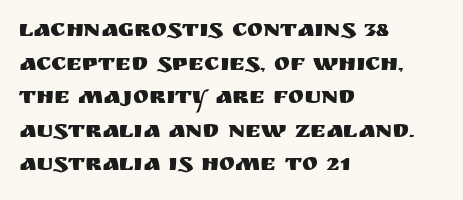
Leading matches the norm, producing a regular column. Every stem runs plumb, perpendicular to the baseline. Underline: absent. In CSS terms this would be text-align: left. Here the glyphs are tracked normally, forming tight word shapes.
